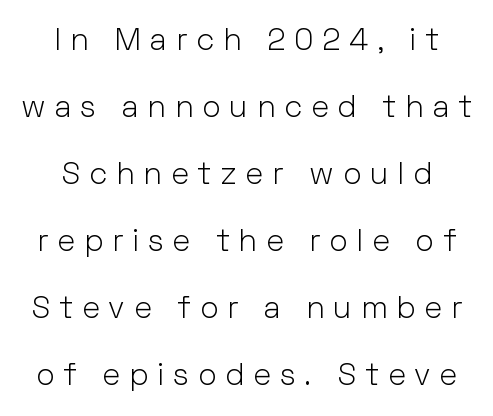
The image shows 31 px light sans-serif type, upright; set centered, loose line spacing (2.16x), unusually wide letter spacing (+0.29 em), not underlined; low stroke contrast and a medium x-height.
